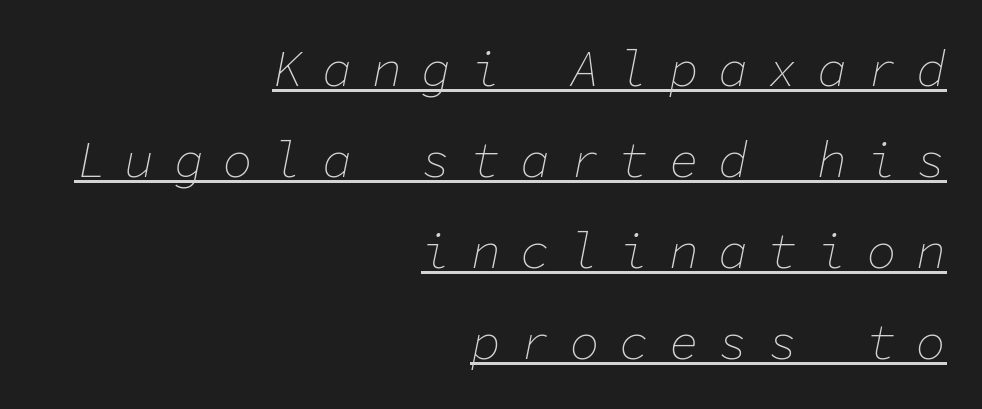
Q: Is the text bold? A: No.
Q: Is the text italic (slanted)? A: Yes, it leans right by about 11 degrees.
Q: Is the text underlined? A: Yes.
Q: How is the paragraph aligned? A: Right-aligned.
Q: Is the spacing between letters normal or unusually wide? A: Unusually wide.
Q: Width (condensed, normal, or wide)? A: Normal.
Q: Stroke contrast? A: Low.
Q: x-height? A: Medium.
Q: Monospaced? A: Yes.
